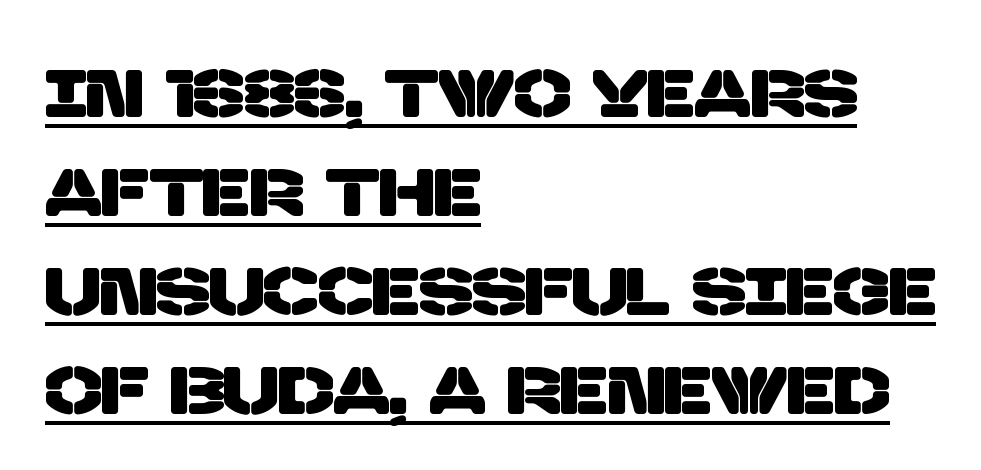
The image shows 67 px sans-serif type; set left-aligned, normal line spacing (1.48x), normal letter spacing, underlined; low stroke contrast and a large x-height.
